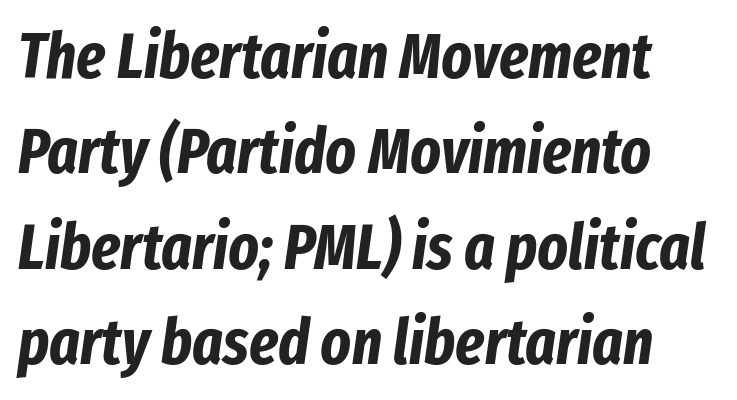
Q: Is the text bold? A: Yes.
Q: Is the text italic (slanted)? A: Yes, it leans right by about 8 degrees.
Q: Is the text underlined? A: No.
Q: Is the spacing between letters normal or unusually wide? A: Normal.
Q: Is the spacing between lines tight, normal or loose? A: Normal.
Q: Width (condensed, normal, or wide)? A: Condensed.
Q: Stroke contrast? A: Low.
Q: x-height? A: Medium.
Q: Monospaced? A: No.
